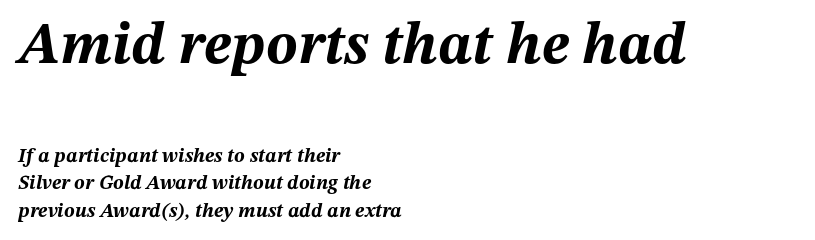
{"italic": "yes", "lean": "right", "slant_degrees": 12, "bold": "yes", "weight": "bold", "width": "normal", "stroke_contrast": "medium", "x_height": "medium", "monospaced": "no", "underline": "no", "align": "left", "line_spacing": "normal", "line_spacing_ratio": 1.37, "letter_spacing": "normal", "letter_spacing_em": 0.0, "larger_block": "first", "size_ratio": 2.95, "glyph_px": 59}
